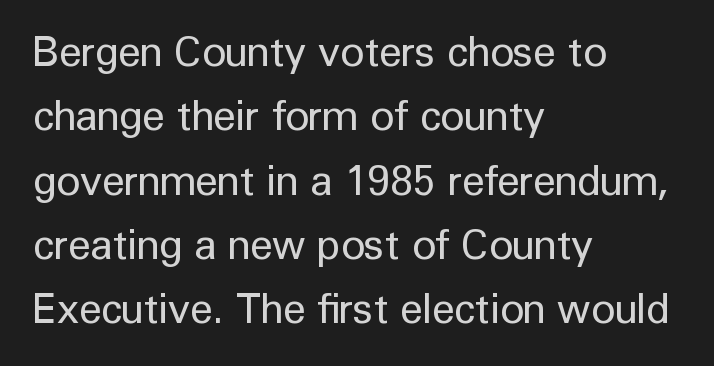
The image shows 41 px regular-weight sans-serif type, upright; set left-aligned, normal line spacing (1.57x), normal letter spacing, not underlined; low stroke contrast and a medium x-height.
